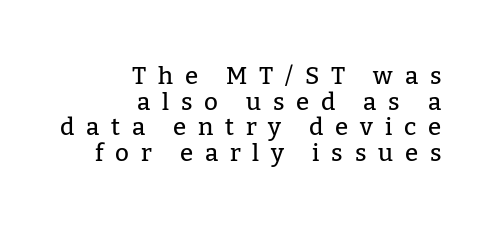
{"italic": "no", "underline": "no", "align": "right", "line_spacing": "tight", "line_spacing_ratio": 1.07, "letter_spacing": "wide", "letter_spacing_em": 0.49, "glyph_px": 24}
